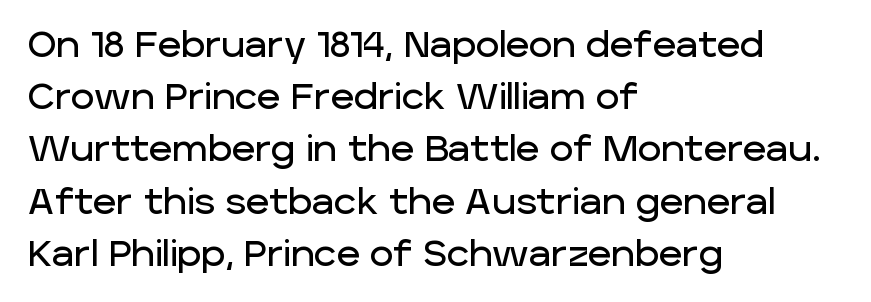
Q: Is the text italic (slanted)? A: No, it is upright.
Q: Is the typeface a serif or a sans-serif typeface? A: Sans-serif.
Q: Is the text underlined? A: No.
Q: How is the paragraph aligned? A: Left-aligned.
Q: Is the spacing between letters normal or unusually wide? A: Normal.
Q: Is the spacing between lines tight, normal or loose? A: Normal.
Q: Width (condensed, normal, or wide)? A: Normal.
Q: Stroke contrast? A: Low.
Q: x-height? A: Large.
Q: Monospaced? A: No.
